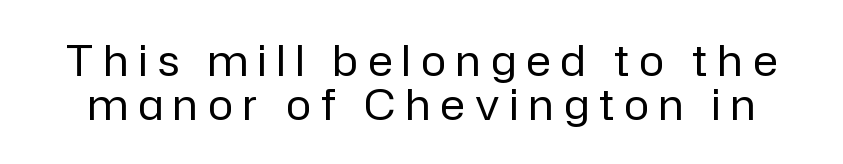
Q: Is the text bold? A: No.
Q: Is the text italic (slanted)? A: No, it is upright.
Q: Is the typeface a serif or a sans-serif typeface? A: Sans-serif.
Q: Is the text underlined? A: No.
Q: Is the spacing between letters normal or unusually wide? A: Unusually wide.
Q: Is the spacing between lines tight, normal or loose? A: Tight.
Q: Width (condensed, normal, or wide)? A: Normal.
Q: Stroke contrast? A: Low.
Q: x-height? A: Medium.
Q: Monospaced? A: No.
